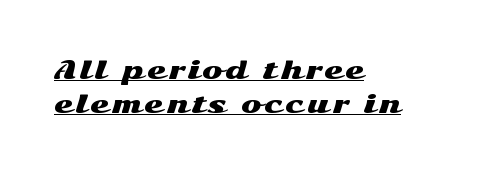
{"underline": "yes", "align": "left", "line_spacing": "normal", "line_spacing_ratio": 1.42, "glyph_px": 24}
